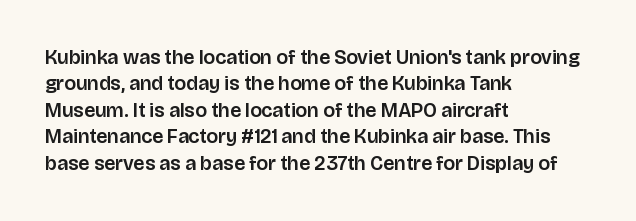
Q: Is the text italic (slanted)? A: No, it is upright.
Q: Is the text underlined? A: No.
Q: How is the paragraph aligned? A: Left-aligned.
Q: Is the spacing between letters normal or unusually wide? A: Normal.
Q: Is the spacing between lines tight, normal or loose? A: Normal.
